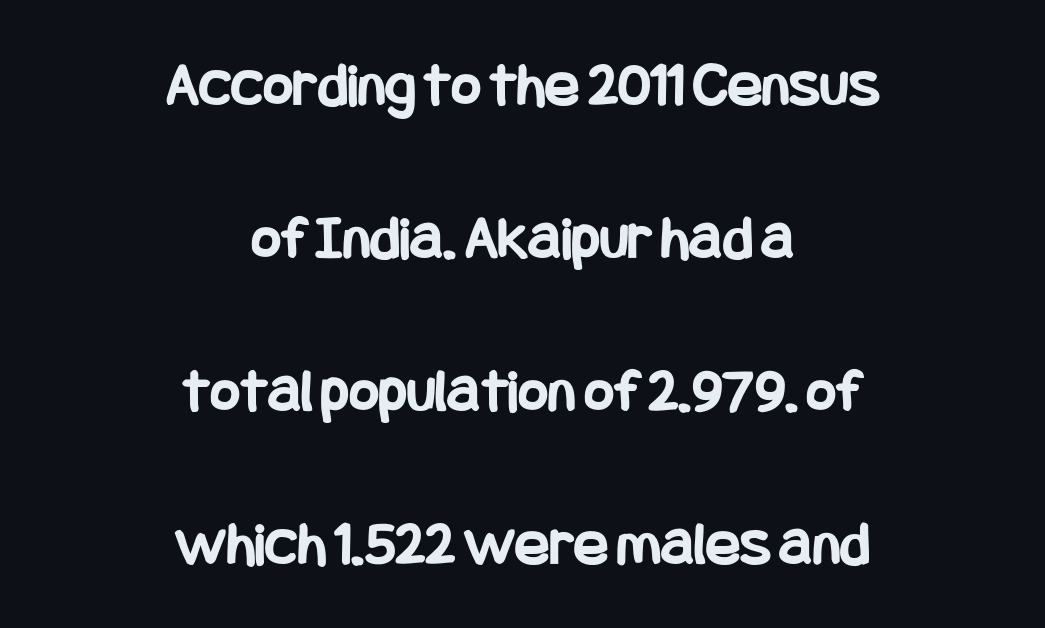
The image shows 64 px bold, condensed sans-serif type, upright; set centered, loose line spacing (2.39x), normal letter spacing, not underlined; low stroke contrast and a large x-height.
